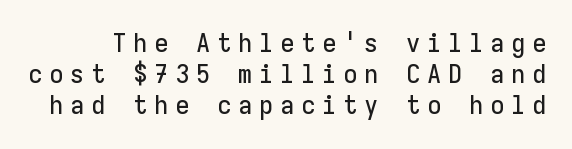
{"italic": "no", "underline": "no", "line_spacing_ratio": 1.2, "letter_spacing": "wide", "letter_spacing_em": 0.26, "glyph_px": 26}
